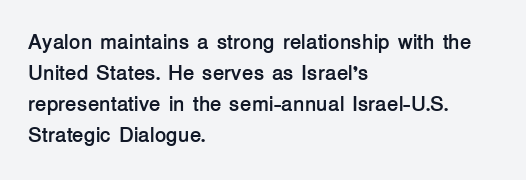
Q: Is the text bold? A: Yes.
Q: Is the text italic (slanted)? A: No, it is upright.
Q: Is the text underlined? A: No.
Q: How is the paragraph aligned? A: Left-aligned.
Q: Is the spacing between letters normal or unusually wide? A: Normal.
Q: Is the spacing between lines tight, normal or loose? A: Normal.
